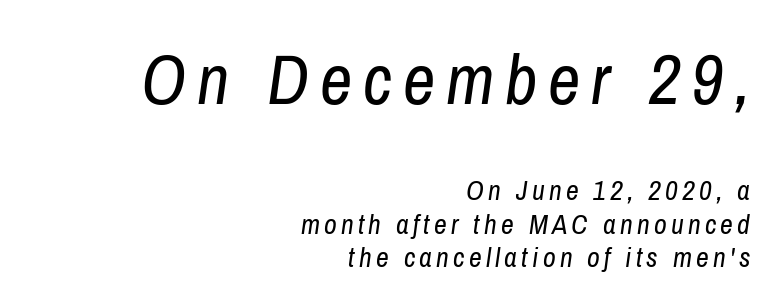
Q: Is the text bold? A: No.
Q: Is the text italic (slanted)? A: Yes, it leans right by about 8 degrees.
Q: Is the text underlined? A: No.
Q: How is the paragraph aligned? A: Right-aligned.
Q: Which block of text is set in a larger size, the first (top) or the second (bottom)? A: The first (top) one.
Q: Width (condensed, normal, or wide)? A: Condensed.
Q: Stroke contrast? A: Low.
Q: x-height? A: Medium.
Q: Monospaced? A: No.
